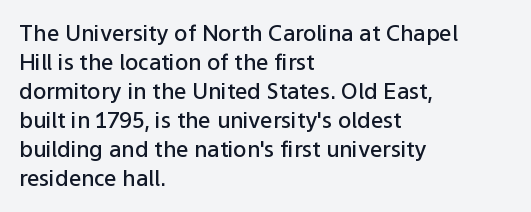
If you drew a ruler down the left edge, every line would touch it. The specimen reads as upright at a glance. The rendering uses a moderate line-height, typical for paragraphs. Has an underline been added? It has not. The line texture is even and compact thanks to regular tracking. Summary of weight: moderately heavy, a semibold.
